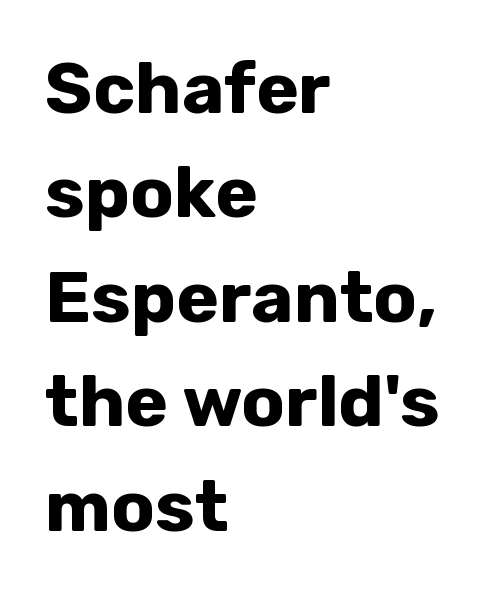
{"serif": "no", "italic": "no", "bold": "yes", "weight": "bold", "width": "normal", "stroke_contrast": "low", "x_height": "medium", "monospaced": "no", "underline": "no", "align": "left", "line_spacing": "normal", "line_spacing_ratio": 1.45, "letter_spacing": "normal", "letter_spacing_em": 0.0, "glyph_px": 72}
